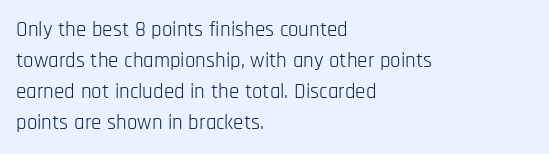
{"italic": "no", "bold": "no", "underline": "no", "align": "left", "line_spacing": "normal", "line_spacing_ratio": 1.48, "letter_spacing": "normal", "letter_spacing_em": 0.0, "glyph_px": 21}
